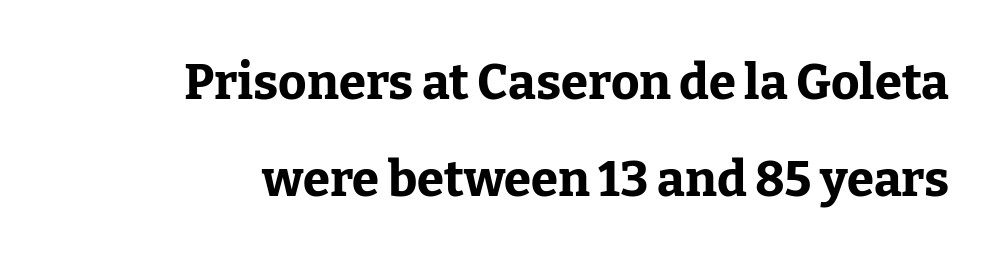
If you measured baseline to baseline, you'd find a long distance. The face used here is rendered with its standard letterfit. Posture: upright roman. Bare-footed words on every line.
